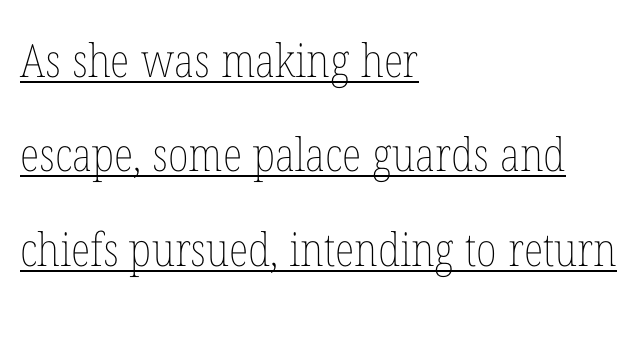
Q: Is the text bold? A: No.
Q: Is the text italic (slanted)? A: No, it is upright.
Q: Is the text underlined? A: Yes.
Q: How is the paragraph aligned? A: Left-aligned.
Q: Is the spacing between letters normal or unusually wide? A: Normal.
Q: Is the spacing between lines tight, normal or loose? A: Loose.
Q: Width (condensed, normal, or wide)? A: Condensed.
Q: Stroke contrast? A: Low.
Q: x-height? A: Medium.
Q: Monospaced? A: No.
